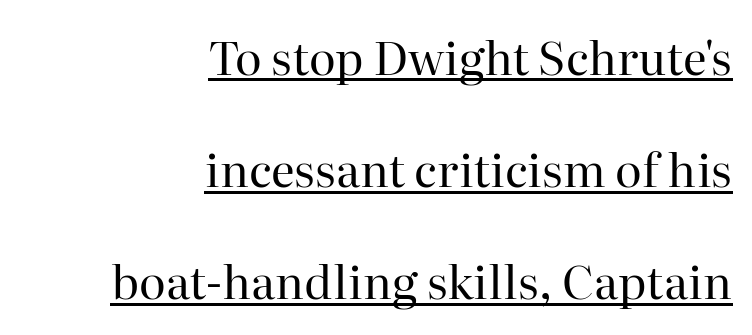
{"serif": "yes", "italic": "no", "bold": "no", "weight": "regular", "width": "normal", "stroke_contrast": "high", "x_height": "medium", "monospaced": "no", "underline": "yes", "align": "right", "line_spacing": "loose", "line_spacing_ratio": 2.44, "letter_spacing": "normal", "letter_spacing_em": 0.0, "glyph_px": 46}
